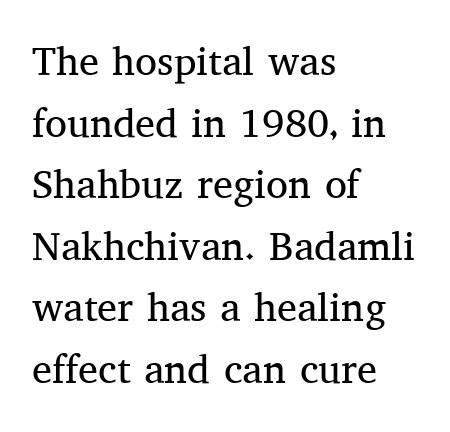
Q: Is the text bold? A: No.
Q: Is the text italic (slanted)? A: No, it is upright.
Q: Is the typeface a serif or a sans-serif typeface? A: Serif.
Q: Is the text underlined? A: No.
Q: How is the paragraph aligned? A: Left-aligned.
Q: Is the spacing between letters normal or unusually wide? A: Normal.
Q: Is the spacing between lines tight, normal or loose? A: Normal.
Q: Width (condensed, normal, or wide)? A: Normal.
Q: Stroke contrast? A: Medium.
Q: x-height? A: Medium.
Q: Monospaced? A: No.
